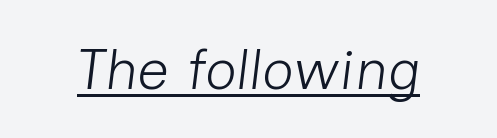
The image shows 56 px light type, italic (leaning right); set normal letter spacing, underlined; low stroke contrast and a medium x-height.
